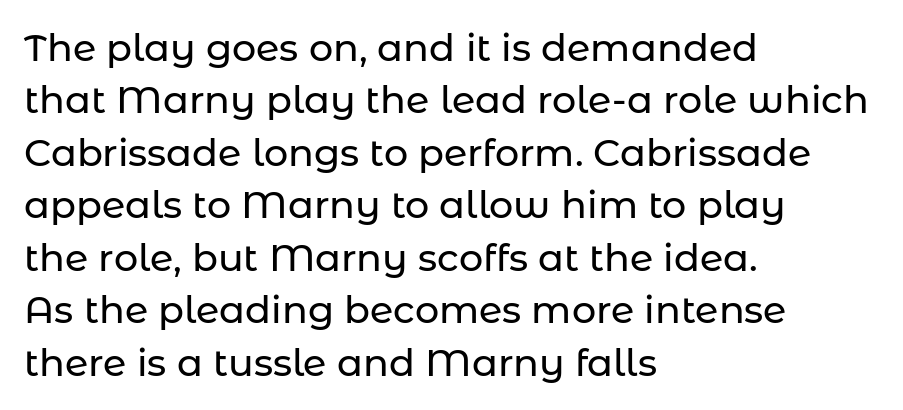
A normal amount of white space separates one row of letters from the next. The letters stand straight up with perfectly vertical stems. The designer went with a sans here, leaving each stem footless. Standard letterfit; no display-style spreading of the glyphs.
